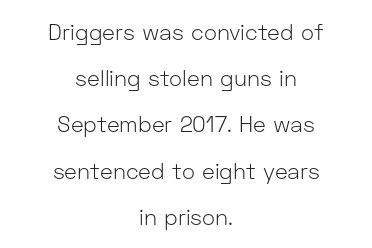
{"italic": "no", "bold": "no", "underline": "no", "align": "center", "line_spacing": "loose", "line_spacing_ratio": 2.1, "letter_spacing": "normal", "letter_spacing_em": 0.0, "glyph_px": 22}
